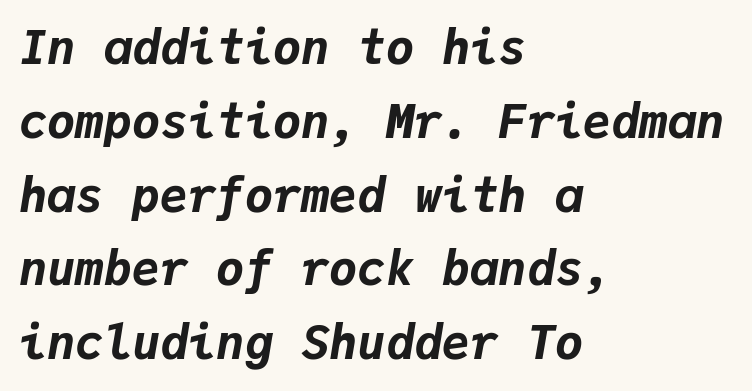
The image shows 47 px bold type, italic (leaning right), monospaced; set left-aligned, normal line spacing (1.57x), normal letter spacing, not underlined; low stroke contrast and a medium x-height.
